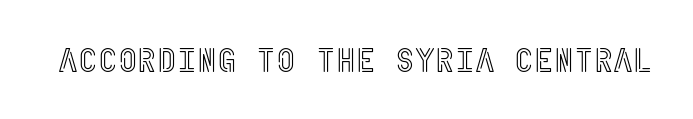
{"italic": "no", "width": "condensed", "x_height": "large", "underline": "no", "letter_spacing": "normal", "letter_spacing_em": 0.0, "glyph_px": 34}
